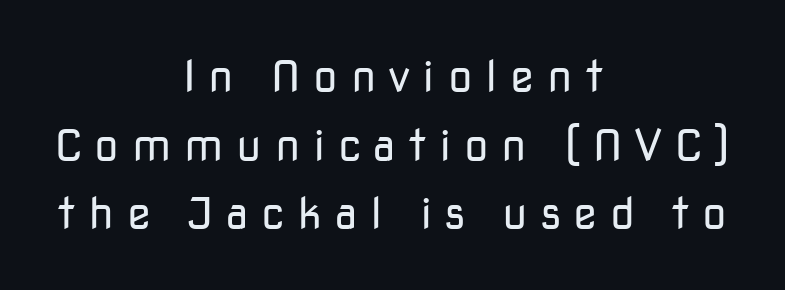
The image shows 44 px regular-weight sans-serif type, upright; set centered, normal line spacing (1.56x), unusually wide letter spacing (+0.29 em), not underlined; low stroke contrast and a medium x-height.
